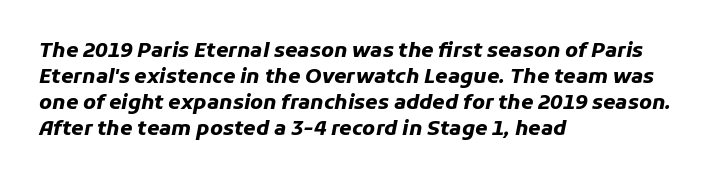
Compared with ordinary roman type, these characters are visibly tilted. Bare-footed words on every line. Normally led — the rows are evenly, conventionally spaced. Weight check: bold — yes, fully. The paragraph shown leans on its left margin.
